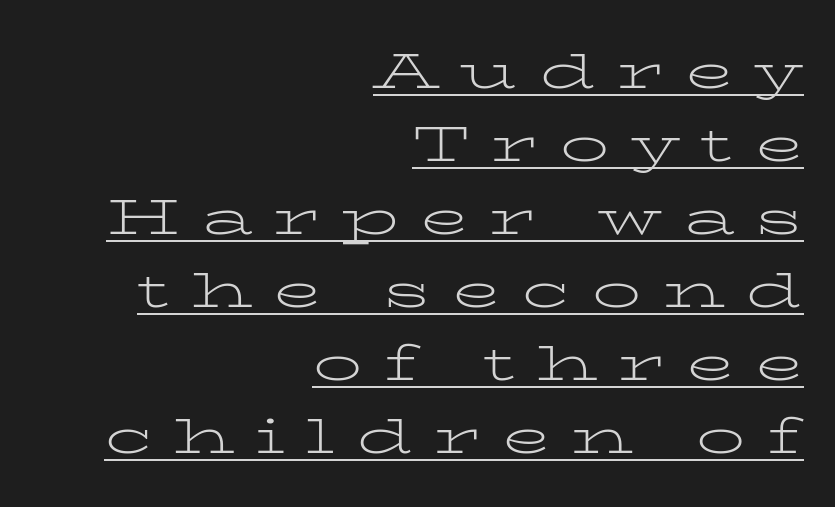
Q: Is the text bold? A: No.
Q: Is the text italic (slanted)? A: No, it is upright.
Q: Is the typeface a serif or a sans-serif typeface? A: Serif.
Q: Is the text underlined? A: Yes.
Q: How is the paragraph aligned? A: Right-aligned.
Q: Is the spacing between letters normal or unusually wide? A: Unusually wide.
Q: Is the spacing between lines tight, normal or loose? A: Normal.
Q: Width (condensed, normal, or wide)? A: Wide.
Q: Stroke contrast? A: Low.
Q: x-height? A: Medium.
Q: Monospaced? A: No.
